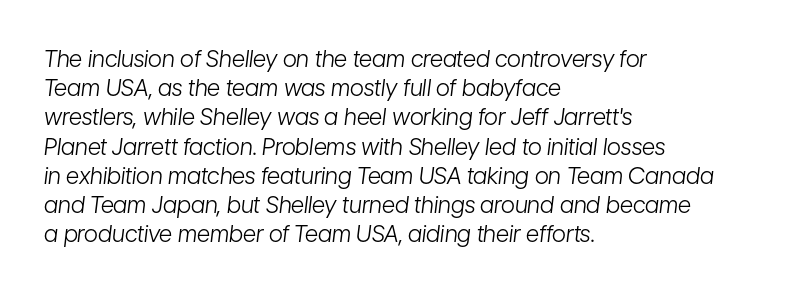
Q: Is the text bold? A: No.
Q: Is the text italic (slanted)? A: Yes, it leans right by about 7 degrees.
Q: Is the text underlined? A: No.
Q: How is the paragraph aligned? A: Left-aligned.
Q: Is the spacing between letters normal or unusually wide? A: Normal.
Q: Is the spacing between lines tight, normal or loose? A: Normal.
